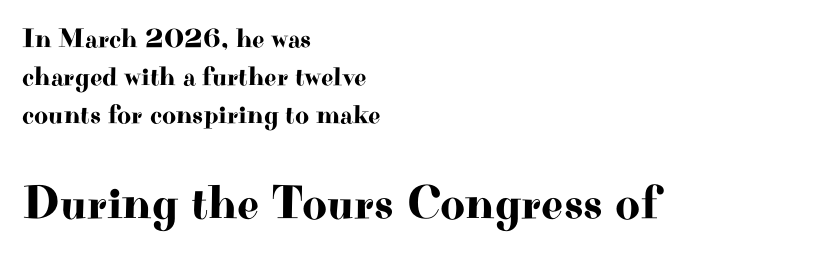
The characters display serif detailing at their extremities. Tall strokes in this sample are plumb rather than angled. Inter-character spacing is left at the font's built-in metrics. Varying glyph widths throughout — classic text-font behaviour.
